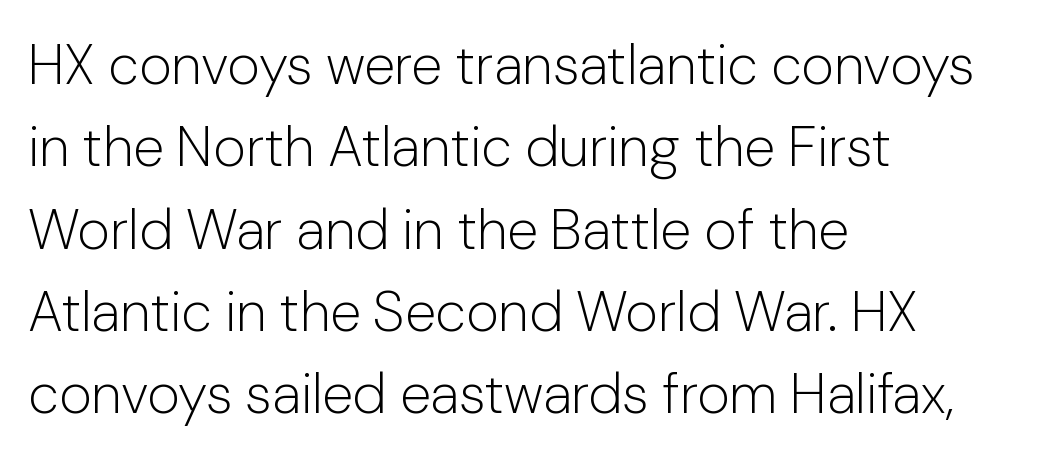
{"serif": "no", "italic": "no", "bold": "no", "weight": "light", "width": "normal", "stroke_contrast": "low", "x_height": "medium", "monospaced": "no", "underline": "no", "align": "left", "line_spacing": "normal", "line_spacing_ratio": 1.47, "letter_spacing": "normal", "letter_spacing_em": 0.0, "glyph_px": 56}
